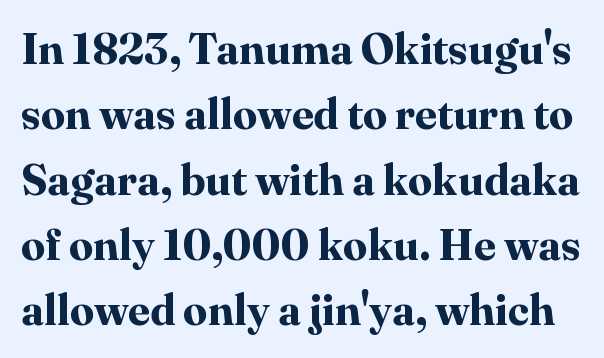
The gap between lines stays unmarked. Glyph-to-glyph distance matches everyday printed text. Unlike italic type, these characters show no tilt at all. Stroke thickness is high; the sample reads as a true bold. Examine the stroke ends and you'll spot serifs. Note the varied advance widths — an 'i' is clearly narrower than an 'm'.
